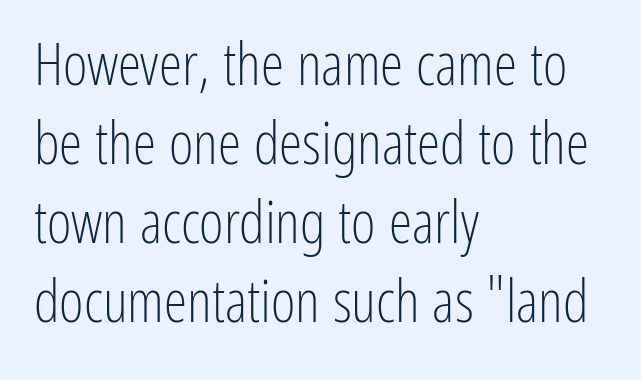
Q: Is the text bold? A: No.
Q: Is the text italic (slanted)? A: No, it is upright.
Q: Is the typeface a serif or a sans-serif typeface? A: Sans-serif.
Q: Is the text underlined? A: No.
Q: How is the paragraph aligned? A: Left-aligned.
Q: Is the spacing between letters normal or unusually wide? A: Normal.
Q: Is the spacing between lines tight, normal or loose? A: Normal.
Q: Width (condensed, normal, or wide)? A: Condensed.
Q: Stroke contrast? A: Low.
Q: x-height? A: Medium.
Q: Monospaced? A: No.
